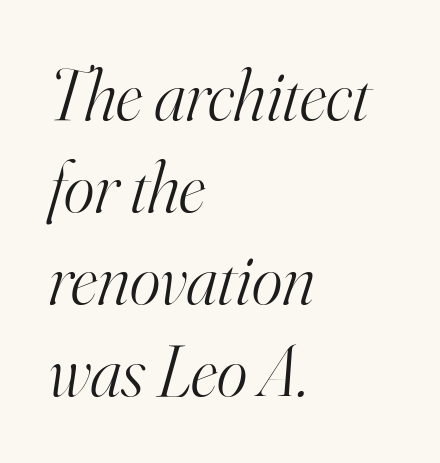
{"serif": "yes", "italic": "yes", "lean": "right", "slant_degrees": 16, "bold": "no", "weight": "light", "width": "normal", "stroke_contrast": "high", "x_height": "small", "monospaced": "no", "underline": "no", "align": "left", "line_spacing": "normal", "line_spacing_ratio": 1.26, "letter_spacing": "normal", "letter_spacing_em": 0.0, "glyph_px": 73}
